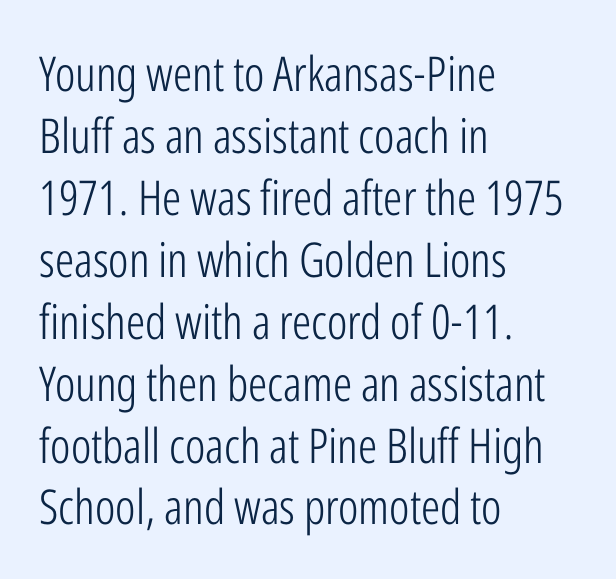
This is roman type, the default non-slanted kind. The setting favours the left margin, as ordinary paragraphs usually do. The weight tops out at a normal text grade. Lines of text with bare space underneath. Proportional: the letters do not fall into vertical columns. Between one letter and the next there's only the usual sliver of space.
